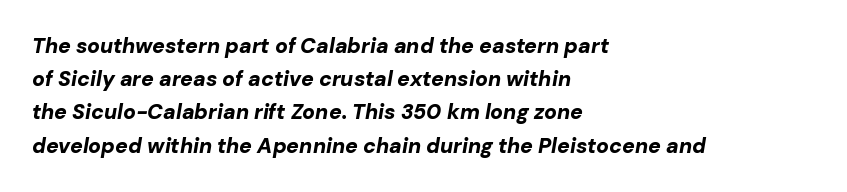
The image shows 21 px bold type, italic (leaning right); set left-aligned, normal line spacing (1.58x), normal letter spacing, not underlined.
